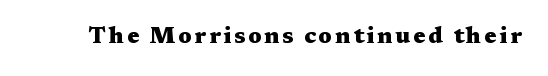
The image shows 23 px bold type, upright; set not underlined.
